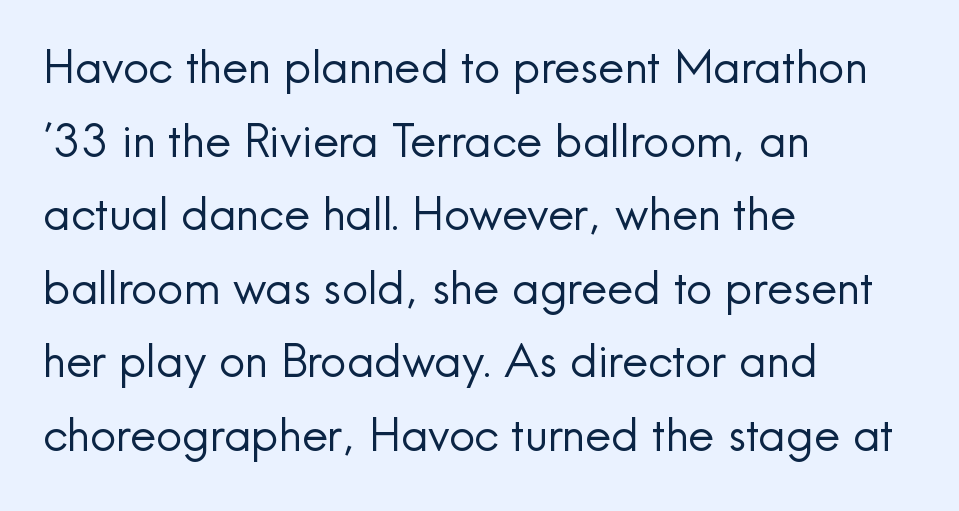
Type without underlining. Weight class: somewhere from thin through regular. The letterforms sit shoulder to shoulder at normal distance. To sum up the face: it is a sans, with no serifs.
